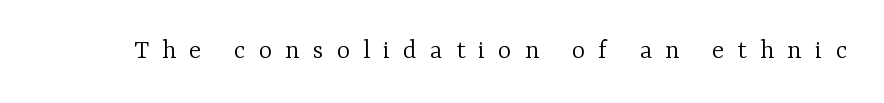
Q: Is the text bold? A: No.
Q: Is the text italic (slanted)? A: No, it is upright.
Q: Is the typeface a serif or a sans-serif typeface? A: Serif.
Q: Is the text underlined? A: No.
Q: Is the spacing between letters normal or unusually wide? A: Unusually wide.
Q: Width (condensed, normal, or wide)? A: Normal.
Q: Stroke contrast? A: Low.
Q: x-height? A: Medium.
Q: Monospaced? A: No.
